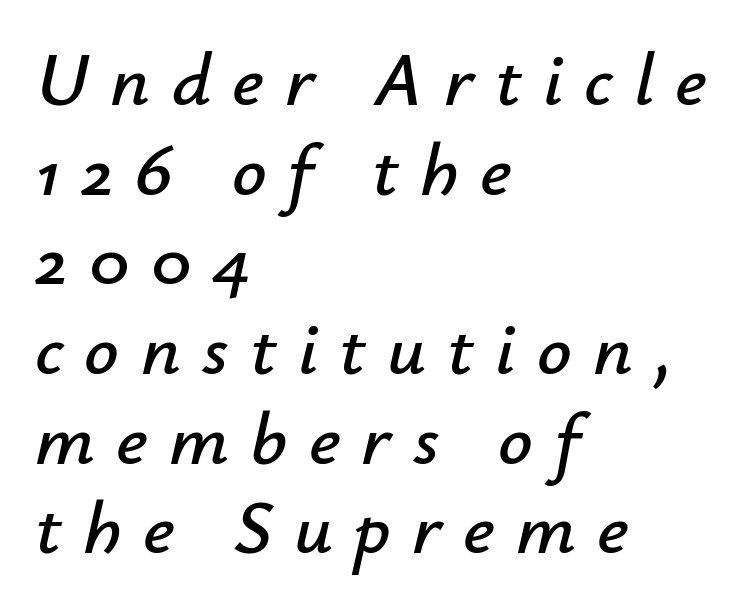
The rendering uses natural spacing where letterforms have individual widths. Horizontally, the lines are justified to the leading edge only. Characters follow at a spacing far wider than the type designer built in. Check under the words: just untouched page. The typography opts for an oblique posture over an upright one.
